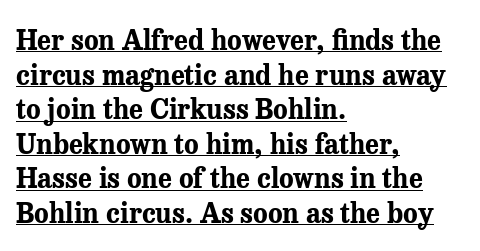
The compositor pushed each line to the left boundary. This block has exactly the height ordinary leading produces. Style check: upright. Each word holds together tightly as a unit, with standard inter-letter gaps.
